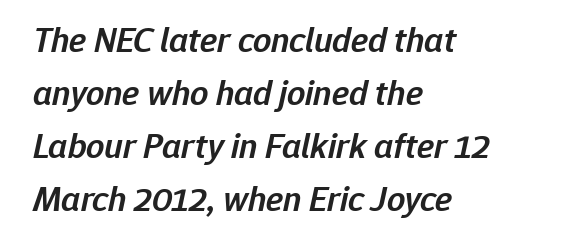
{"italic": "yes", "lean": "right", "slant_degrees": 12, "bold": "semi", "weight": "semibold", "width": "normal", "stroke_contrast": "low", "x_height": "medium", "monospaced": "no", "underline": "no", "align": "left", "line_spacing": "normal", "line_spacing_ratio": 1.47, "letter_spacing": "normal", "letter_spacing_em": 0.0, "glyph_px": 36}
